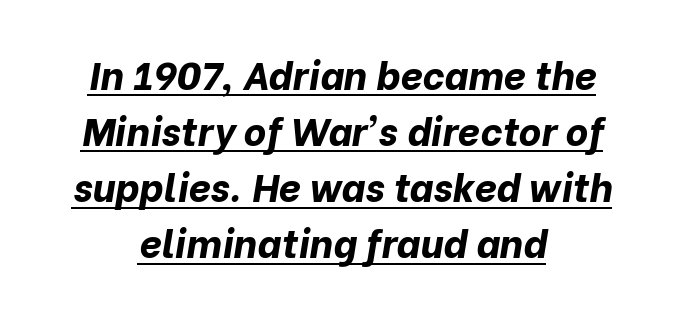
Q: Is the text bold? A: Yes.
Q: Is the text italic (slanted)? A: Yes, it leans right by about 10 degrees.
Q: Is the text underlined? A: Yes.
Q: How is the paragraph aligned? A: Centered.
Q: Is the spacing between letters normal or unusually wide? A: Normal.
Q: Is the spacing between lines tight, normal or loose? A: Normal.
Q: Width (condensed, normal, or wide)? A: Normal.
Q: Stroke contrast? A: Low.
Q: x-height? A: Medium.
Q: Monospaced? A: No.
